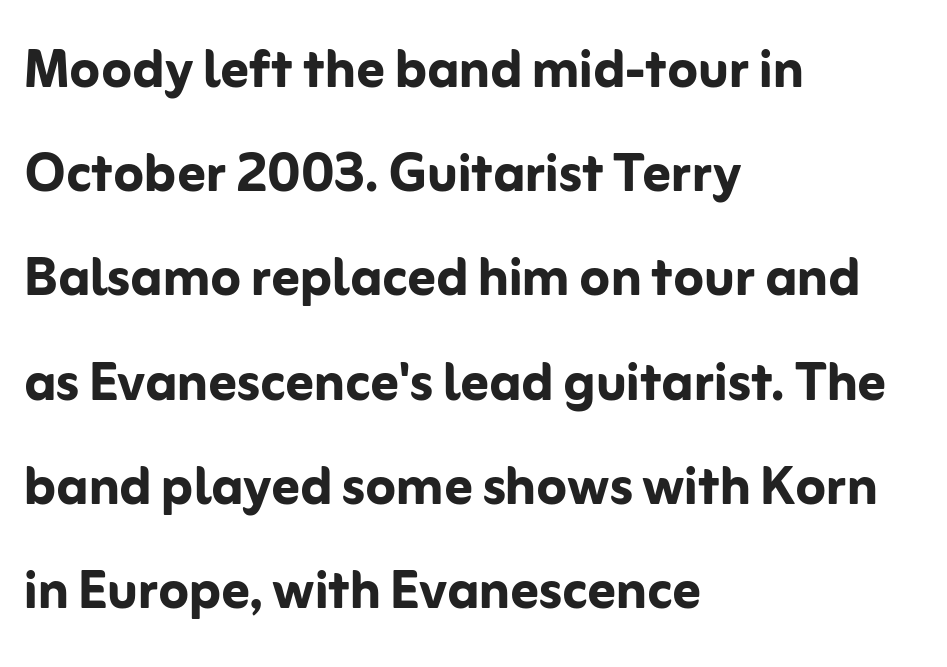
The image shows 69 px semibold sans-serif type, upright; set left-aligned, normal line spacing (1.51x), normal letter spacing, not underlined; low stroke contrast and a medium x-height.
